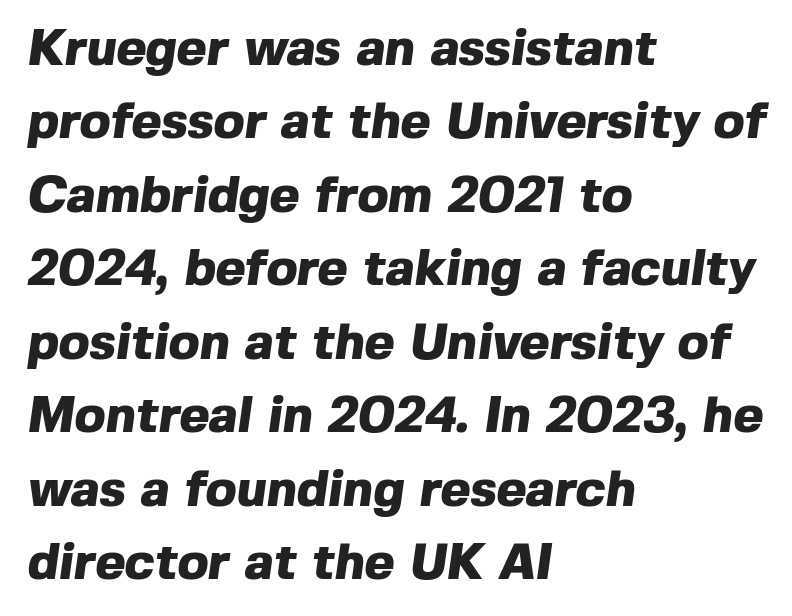
The image shows 51 px heavy sans-serif type; set left-aligned, normal line spacing (1.44x), normal letter spacing, not underlined; a medium x-height.
